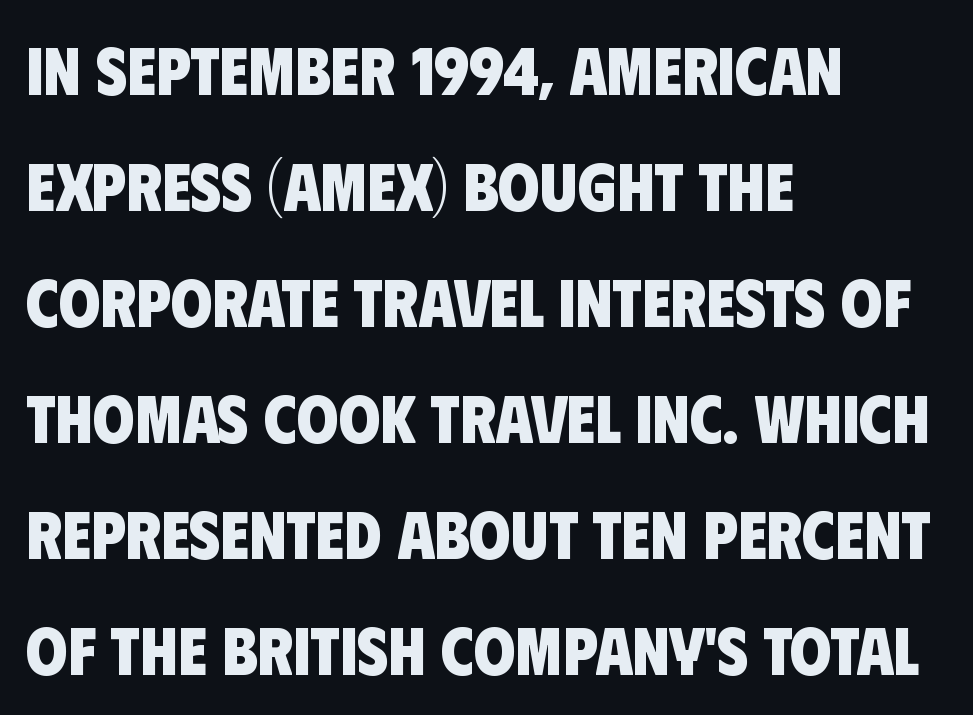
{"serif": "no", "bold": "yes", "weight": "heavy", "width": "condensed", "stroke_contrast": "low", "x_height": "large", "monospaced": "no", "underline": "no", "align": "left", "line_spacing_ratio": 1.73, "letter_spacing": "normal", "letter_spacing_em": 0.0, "glyph_px": 67}
